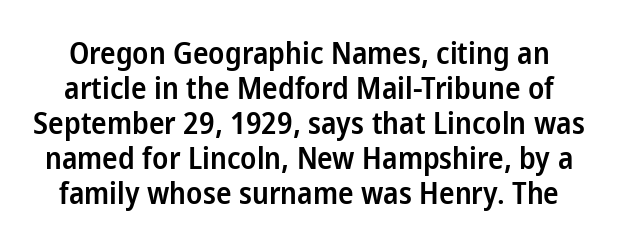
The image shows 31 px semibold, condensed sans-serif type, upright; set tight line spacing (1.13x), normal letter spacing, not underlined; low stroke contrast and a medium x-height.
